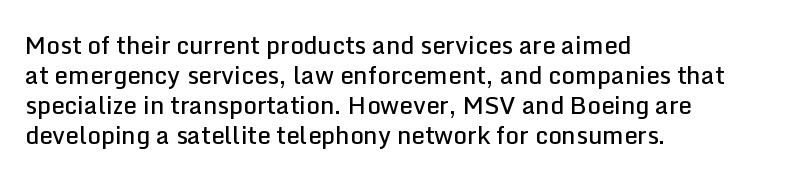
Q: Is the text bold? A: Semi-bold.
Q: Is the text italic (slanted)? A: No, it is upright.
Q: Is the text underlined? A: No.
Q: How is the paragraph aligned? A: Left-aligned.
Q: Is the spacing between letters normal or unusually wide? A: Normal.
Q: Is the spacing between lines tight, normal or loose? A: Normal.
